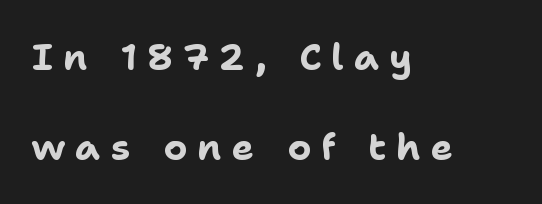
Is there any slant? The stems are plumb. Its strokes are broad and dark, the hallmark of bold type. Left-aligned paragraph, ragged on the right. You could not count columns in this text — the font is proportionally spaced. The text was rendered using a sans face with plain stroke endings.
